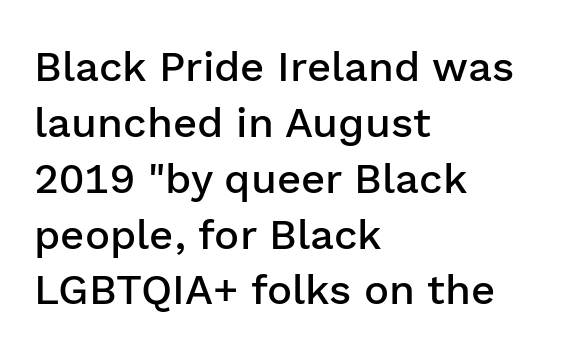
The image shows 42 px semibold sans-serif type, upright; set left-aligned, normal line spacing (1.33x), normal letter spacing, not underlined; low stroke contrast and a medium x-height.
